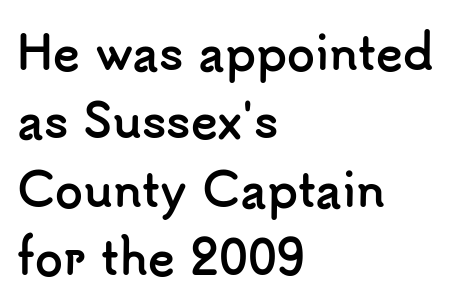
Q: Is the text bold? A: Yes.
Q: Is the text italic (slanted)? A: No, it is upright.
Q: Is the typeface a serif or a sans-serif typeface? A: Sans-serif.
Q: Is the text underlined? A: No.
Q: How is the paragraph aligned? A: Left-aligned.
Q: Is the spacing between letters normal or unusually wide? A: Normal.
Q: Is the spacing between lines tight, normal or loose? A: Normal.
Q: Width (condensed, normal, or wide)? A: Normal.
Q: Stroke contrast? A: Low.
Q: x-height? A: Small.
Q: Monospaced? A: No.
